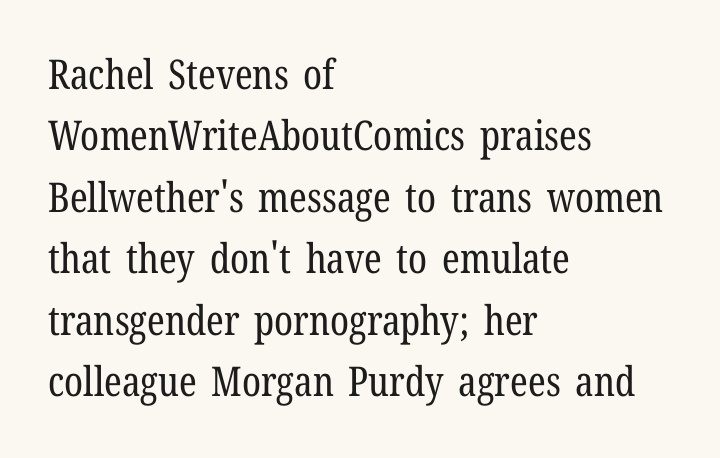
{"serif": "yes", "italic": "no", "bold": "no", "weight": "regular", "width": "condensed", "stroke_contrast": "low", "x_height": "medium", "monospaced": "no", "underline": "no", "align": "left", "line_spacing": "normal", "line_spacing_ratio": 1.5, "letter_spacing": "normal", "letter_spacing_em": 0.0, "glyph_px": 41}
